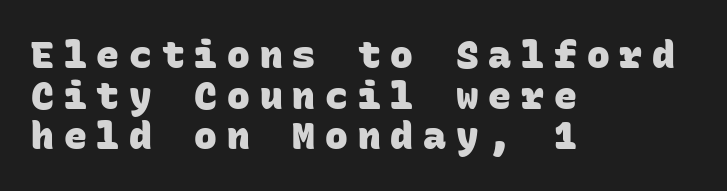
The image shows 38 px heavy sans-serif type, monospaced; set left-aligned, tight line spacing (1.07x), unusually wide letter spacing (+0.26 em), not underlined; low stroke contrast and a large x-height.
